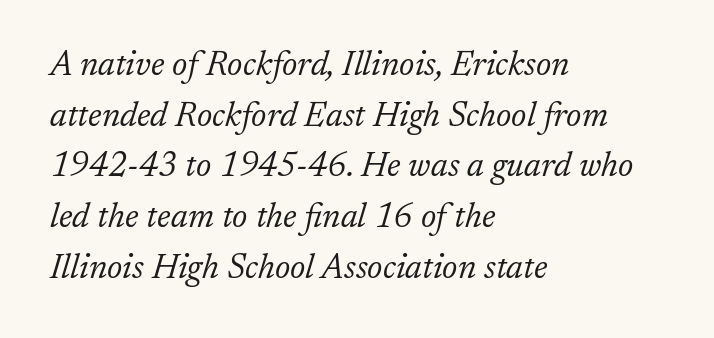
Characters follow at the spacing the type designer built in. I'd call this a serif setting — the letters wear small feet. These glyphs show unthickened strokes, regular width or finer. Here the designer chose a conventional face with non-uniform glyph widths.
